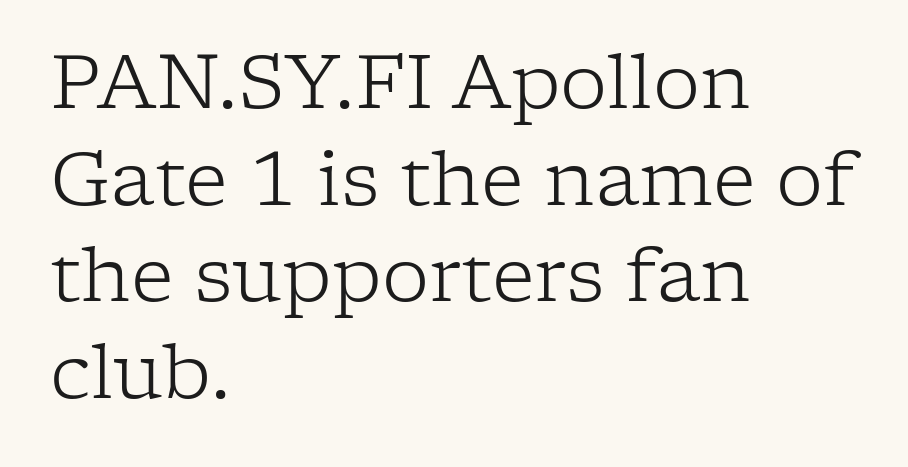
The image shows 75 px light serif type, upright; set left-aligned, normal line spacing (1.29x), normal letter spacing, not underlined; low stroke contrast and a medium x-height.
